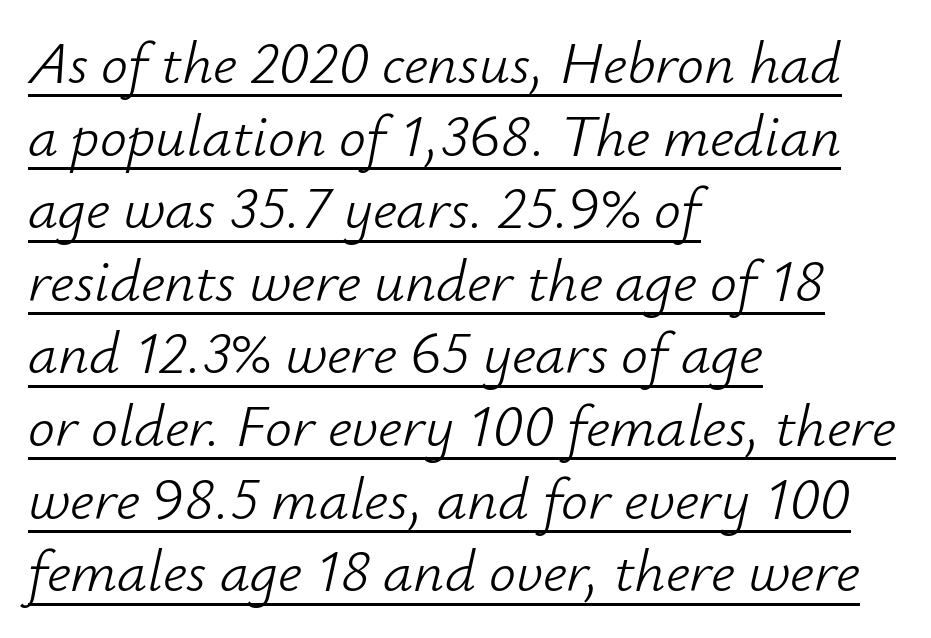
Italic: yes, the glyphs are oblique. Each letter keeps its own natural width here, so spacing adapts to shape. The horizontal fit of the characters is conventional and even. This is underlined copy, the kind a proofreader might mark for attention. A quiet, ordinary-to-light weight characterises the typeface.
